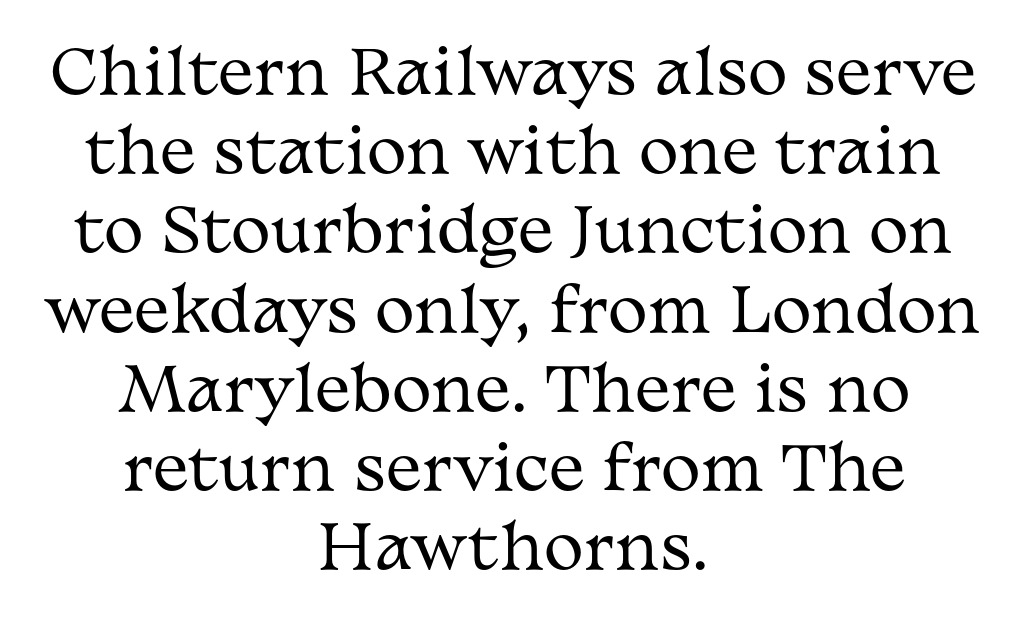
{"serif": "yes", "italic": "no", "bold": "no", "weight": "regular", "width": "wide", "stroke_contrast": "medium", "x_height": "medium", "monospaced": "no", "underline": "no", "align": "center", "line_spacing": "normal", "line_spacing_ratio": 1.32, "letter_spacing": "normal", "letter_spacing_em": 0.0, "glyph_px": 60}
